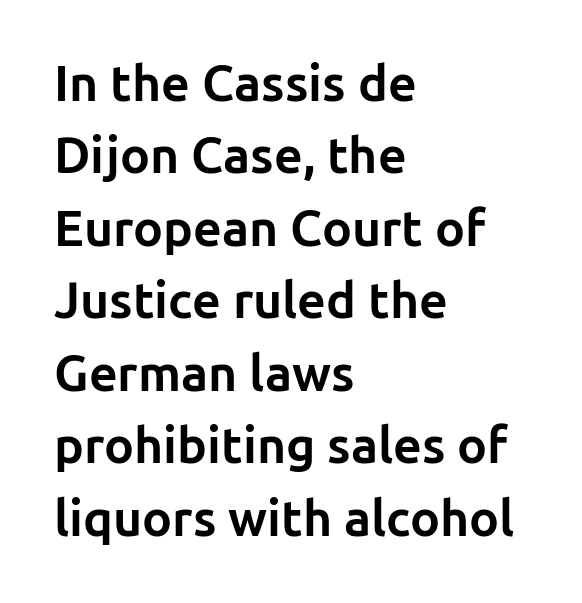
Q: Is the text bold? A: Yes.
Q: Is the text italic (slanted)? A: No, it is upright.
Q: Is the typeface a serif or a sans-serif typeface? A: Sans-serif.
Q: Is the text underlined? A: No.
Q: How is the paragraph aligned? A: Left-aligned.
Q: Is the spacing between letters normal or unusually wide? A: Normal.
Q: Is the spacing between lines tight, normal or loose? A: Normal.
Q: Width (condensed, normal, or wide)? A: Normal.
Q: Stroke contrast? A: Low.
Q: x-height? A: Medium.
Q: Monospaced? A: No.
